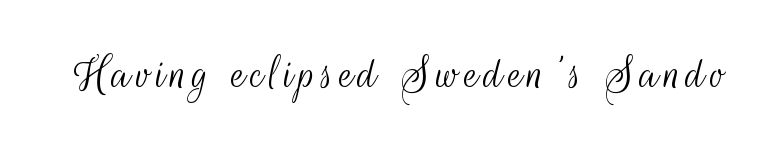
These lines are composed in type without serifs. The typeface has the unassuming heft of standard copy or less. The passage shown is typed in a proportional face where columns would drift. The space directly below the letters is spotless.
